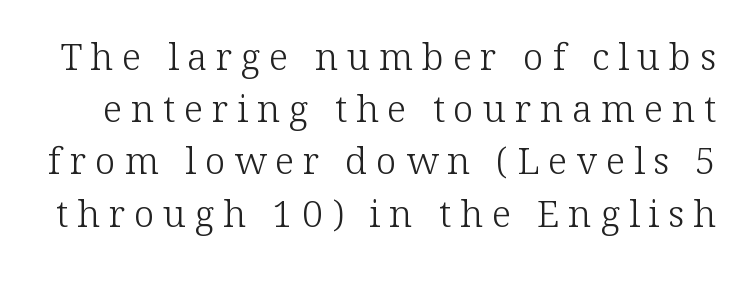
{"serif": "yes", "italic": "no", "bold": "no", "weight": "light", "width": "normal", "stroke_contrast": "low", "x_height": "medium", "monospaced": "no", "underline": "no", "line_spacing": "normal", "line_spacing_ratio": 1.41, "letter_spacing": "wide", "letter_spacing_em": 0.24, "glyph_px": 37}
